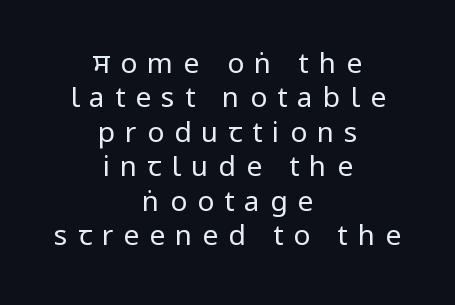
The image shows 28 px regular-weight, condensed sans-serif type, upright; set centered, line spacing 1.23x, unusually wide letter spacing (+0.36 em), not underlined; low stroke contrast.
